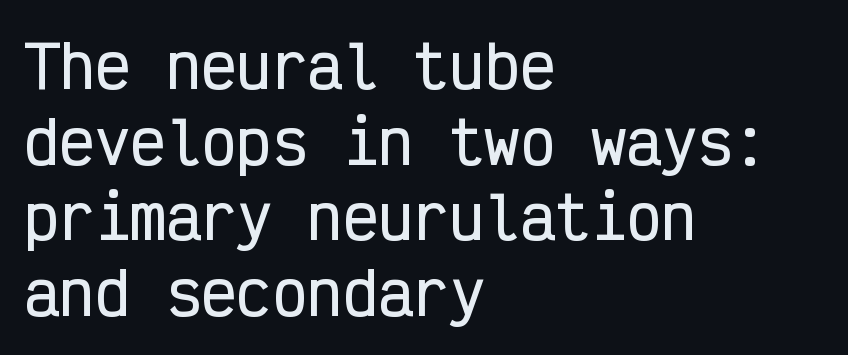
The image shows 59 px condensed sans-serif type, upright, monospaced; set left-aligned, normal line spacing (1.28x), normal letter spacing, not underlined; low stroke contrast and a medium x-height.
